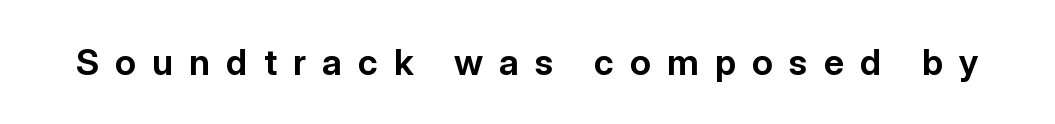
A clean baseline with only descenders dipping below it. A sans-serif font was chosen for this passage. Ascenders rise straight up at ninety degrees. Substantial extra tracking has been applied to these lines. This is heavy type, rendered in bold.
